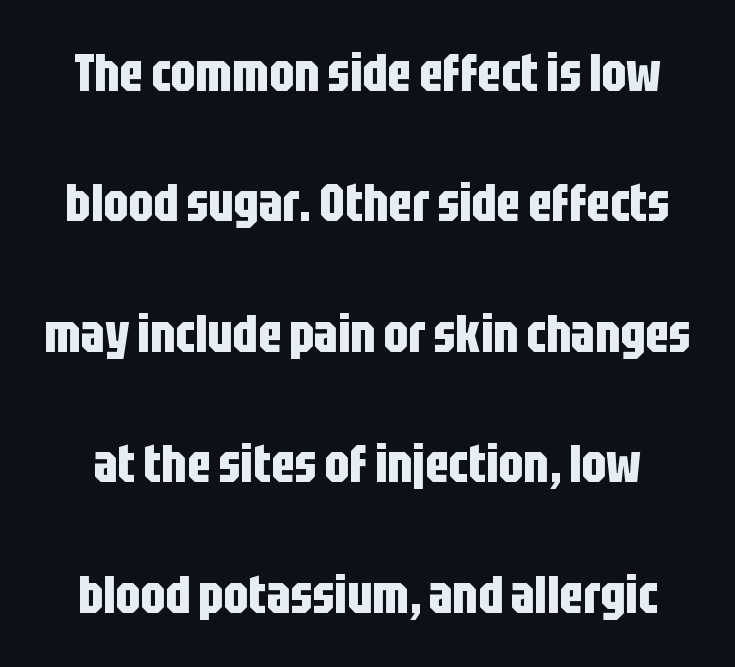
Is this a fixed-width face? No — the glyphs have proportional, varying widths. The space beneath each line is pristine and unruled. Regarding leading, the lines here are spaced well apart. A typesetter would label this face a sans.
